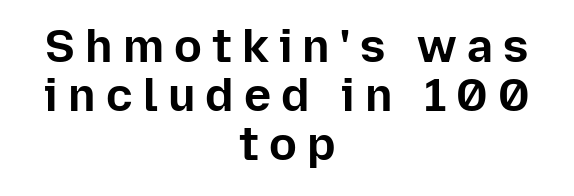
Q: Is the text bold? A: Yes.
Q: Is the text italic (slanted)? A: No, it is upright.
Q: Is the typeface a serif or a sans-serif typeface? A: Sans-serif.
Q: Is the text underlined? A: No.
Q: How is the paragraph aligned? A: Centered.
Q: Is the spacing between letters normal or unusually wide? A: Unusually wide.
Q: Is the spacing between lines tight, normal or loose? A: Tight.
Q: Width (condensed, normal, or wide)? A: Normal.
Q: Stroke contrast? A: Low.
Q: x-height? A: Medium.
Q: Monospaced? A: No.
